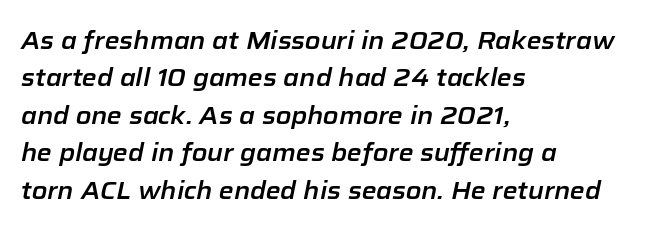
{"italic": "yes", "lean": "right", "slant_degrees": 12, "underline": "no", "align": "left", "line_spacing": "normal", "line_spacing_ratio": 1.56, "letter_spacing": "normal", "letter_spacing_em": 0.0, "glyph_px": 24}
